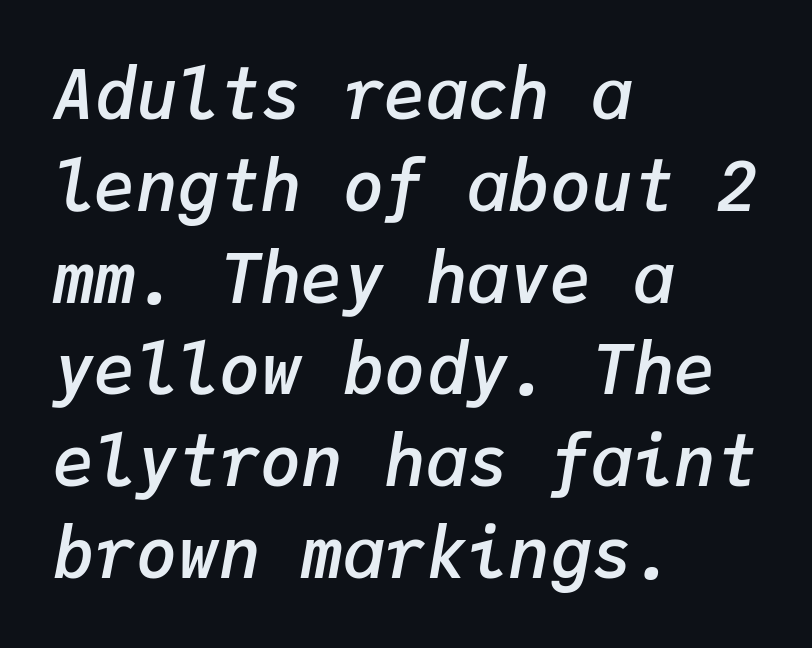
The image shows 69 px semibold type, italic (leaning right), monospaced; set left-aligned, normal line spacing (1.33x), normal letter spacing, not underlined; low stroke contrast and a medium x-height.
